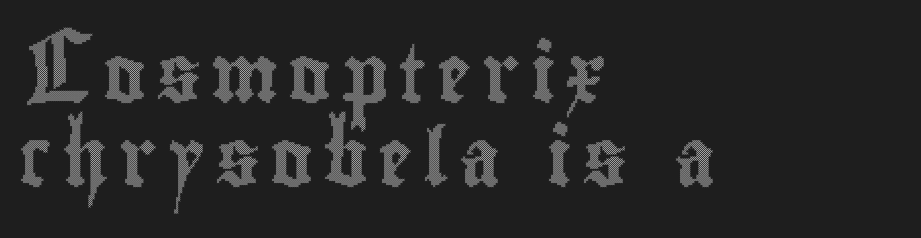
Q: Is the text italic (slanted)? A: No, it is upright.
Q: Is the text underlined? A: No.
Q: How is the paragraph aligned? A: Left-aligned.
Q: Is the spacing between lines tight, normal or loose? A: Normal.
Q: Width (condensed, normal, or wide)? A: Condensed.
Q: x-height? A: Small.
Q: Monospaced? A: No.
